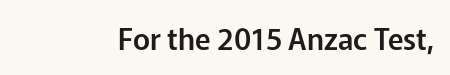
Q: Is the text italic (slanted)? A: No, it is upright.
Q: Is the typeface a serif or a sans-serif typeface? A: Sans-serif.
Q: Is the text underlined? A: No.
Q: Is the spacing between letters normal or unusually wide? A: Normal.
Q: Width (condensed, normal, or wide)? A: Normal.
Q: Stroke contrast? A: Low.
Q: x-height? A: Medium.
Q: Monospaced? A: No.
